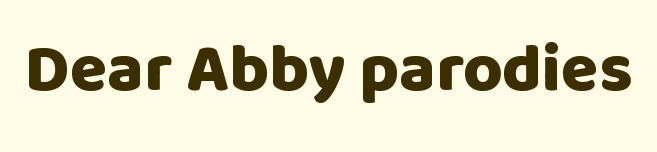
The image shows 68 px heavy sans-serif type, upright; set normal letter spacing, not underlined; low stroke contrast and a large x-height.
